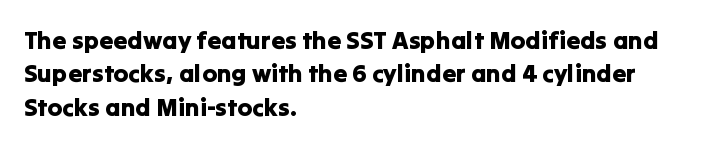
Students, observe: this is what conventionally led text looks like. Observe the ordinary spacing: letters are neighbours, not strangers. Designer's note — italics off, roman on. The specimen omits any rule beneath the text block's lines.
